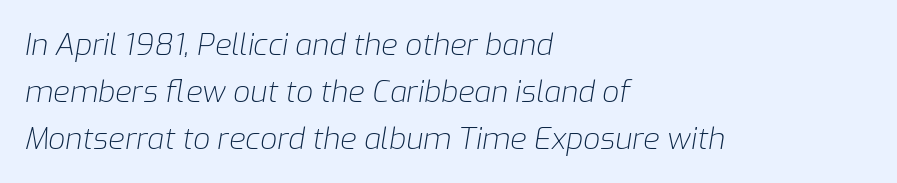
The image shows 30 px light type, italic (leaning right); set left-aligned, normal line spacing (1.56x), normal letter spacing, not underlined; low stroke contrast and a medium x-height.
